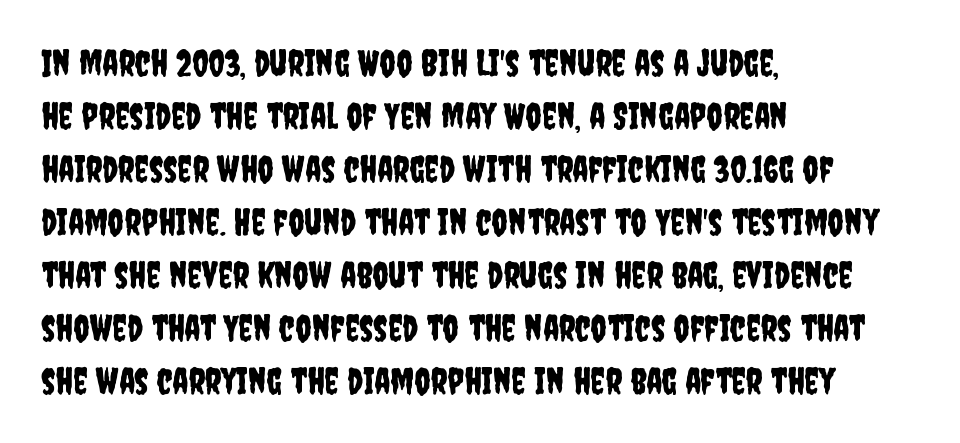
No italicization has been applied; the sample stays upright. A bare baseline throughout the passage. If you drew a ruler down the left edge, every line would touch it. Is this a fixed-width face? No — the glyphs have proportional, varying widths. The glyphs in this specimen are sans serif. Does the leading feel generous? No, just average.
